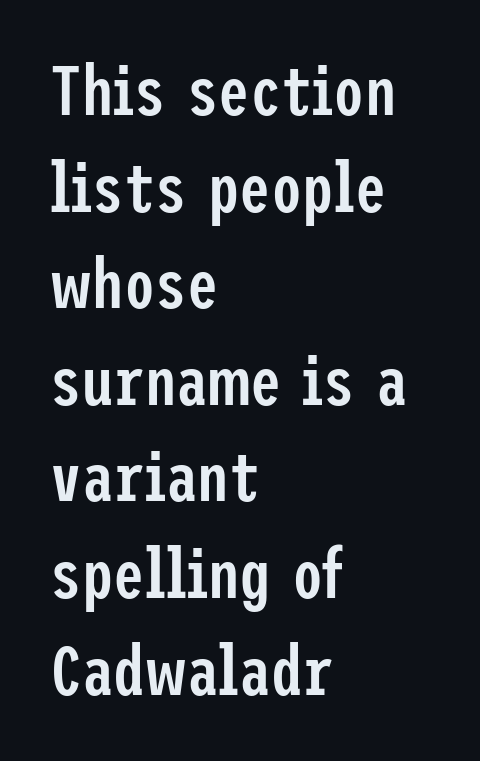
Q: Is the text bold? A: Semi-bold.
Q: Is the text italic (slanted)? A: No, it is upright.
Q: Is the typeface a serif or a sans-serif typeface? A: Sans-serif.
Q: Is the text underlined? A: No.
Q: How is the paragraph aligned? A: Left-aligned.
Q: Is the spacing between letters normal or unusually wide? A: Normal.
Q: Is the spacing between lines tight, normal or loose? A: Normal.
Q: Width (condensed, normal, or wide)? A: Condensed.
Q: Stroke contrast? A: Low.
Q: x-height? A: Medium.
